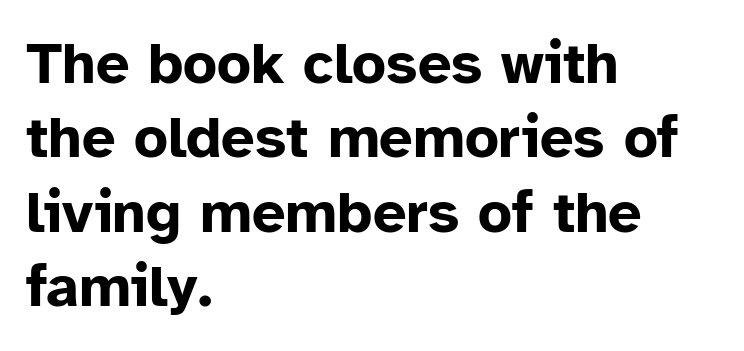
The image shows 59 px bold sans-serif type, upright; set left-aligned, normal line spacing (1.26x), normal letter spacing, not underlined; low stroke contrast and a medium x-height.
